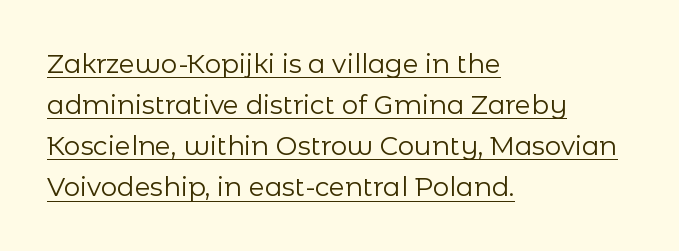
{"italic": "no", "bold": "no", "underline": "yes", "align": "left", "line_spacing": "normal", "line_spacing_ratio": 1.58, "letter_spacing": "normal", "letter_spacing_em": 0.0, "glyph_px": 26}
